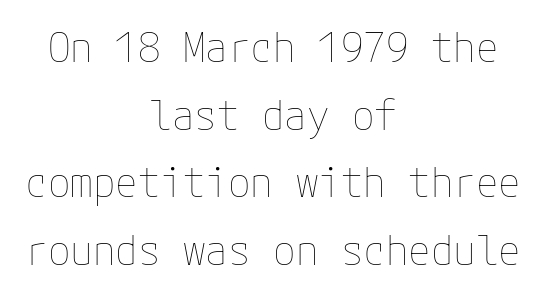
These lines sit exactly where default settings would place them. Vertical strokes here are truly vertical. The setting favours the middle, as headings and verse often do. Anything drawn beneath the words? Only blank space. Tracking value appears to be zero — textbook default spacing. The weight tops out at a normal text grade.
